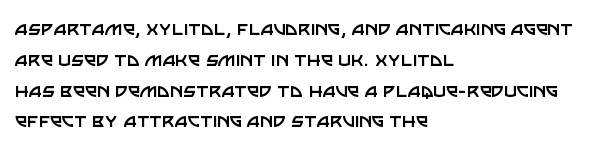
The image shows 22 px text type, upright; set left-aligned, normal line spacing (1.4x), normal letter spacing, not underlined.
